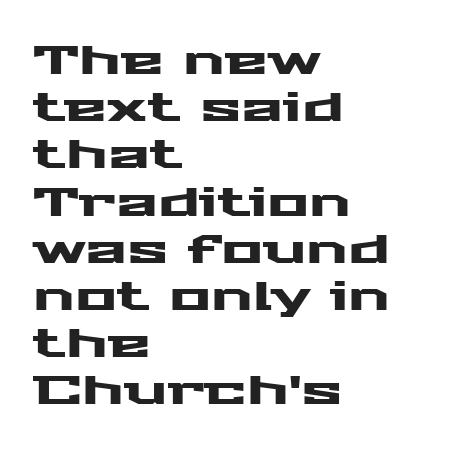
The image shows 39 px wide sans-serif type, upright; set left-aligned, line spacing 1.21x, normal letter spacing, not underlined; medium stroke contrast and a medium x-height.
